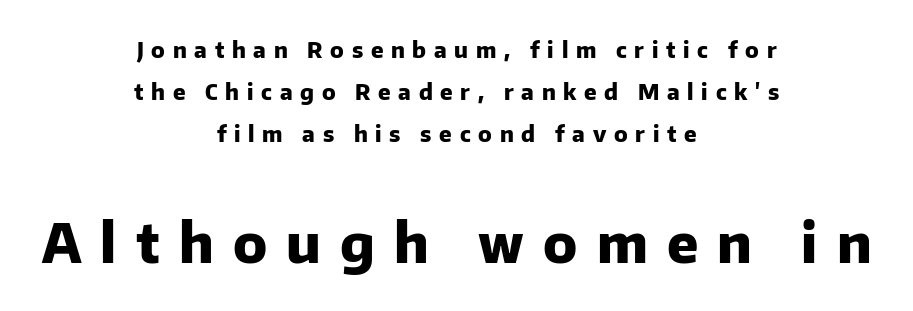
Q: Is the text bold? A: Yes.
Q: Is the text italic (slanted)? A: No, it is upright.
Q: Is the typeface a serif or a sans-serif typeface? A: Sans-serif.
Q: Is the text underlined? A: No.
Q: How is the paragraph aligned? A: Centered.
Q: Is the spacing between letters normal or unusually wide? A: Unusually wide.
Q: Is the spacing between lines tight, normal or loose? A: Loose.
Q: Which block of text is set in a larger size, the first (top) or the second (bottom)? A: The second (bottom) one.
Q: Width (condensed, normal, or wide)? A: Normal.
Q: Stroke contrast? A: Low.
Q: x-height? A: Medium.
Q: Monospaced? A: No.
